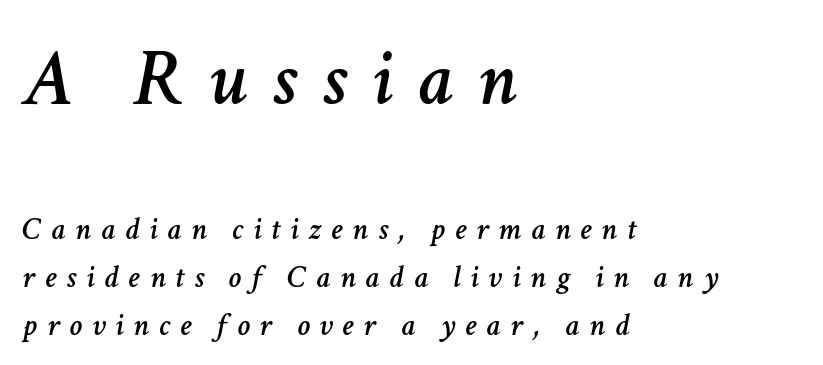
Leftover space on each line is placed entirely after the last word. Yep, that's italic — everything's leaning. This sample keeps an unexceptional amount of space between lines. Someone cranked the tracking dial way up on this one. You could not count columns in this text — the font is proportionally spaced. Descenders hang freely into open space.
